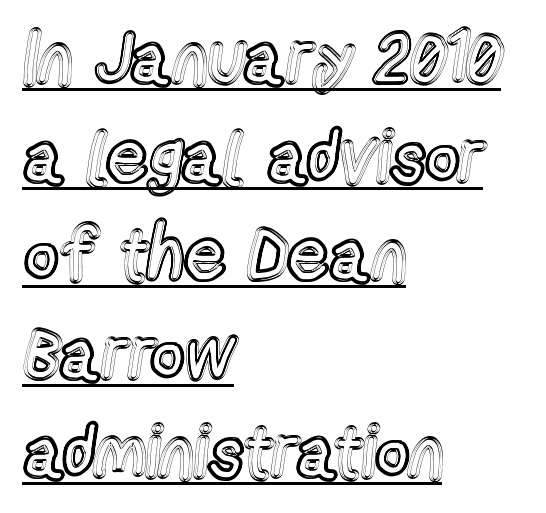
The image shows 73 px condensed type; set left-aligned, normal line spacing (1.35x), normal letter spacing, underlined; a medium x-height.
